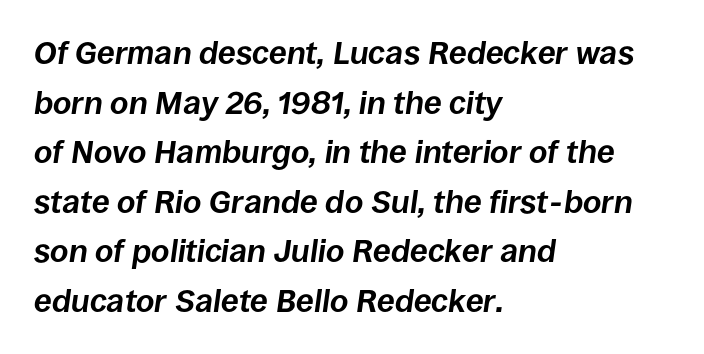
Note the varied advance widths — an 'i' is clearly narrower than an 'm'. Characters follow at the spacing the type designer built in. Clear beneath every line of the passage. Would a proofreader flag this as italicized? Yes. This sample is left-justified, so line endings fall wherever the words run out. Successive baselines arrive at the customary interval.
